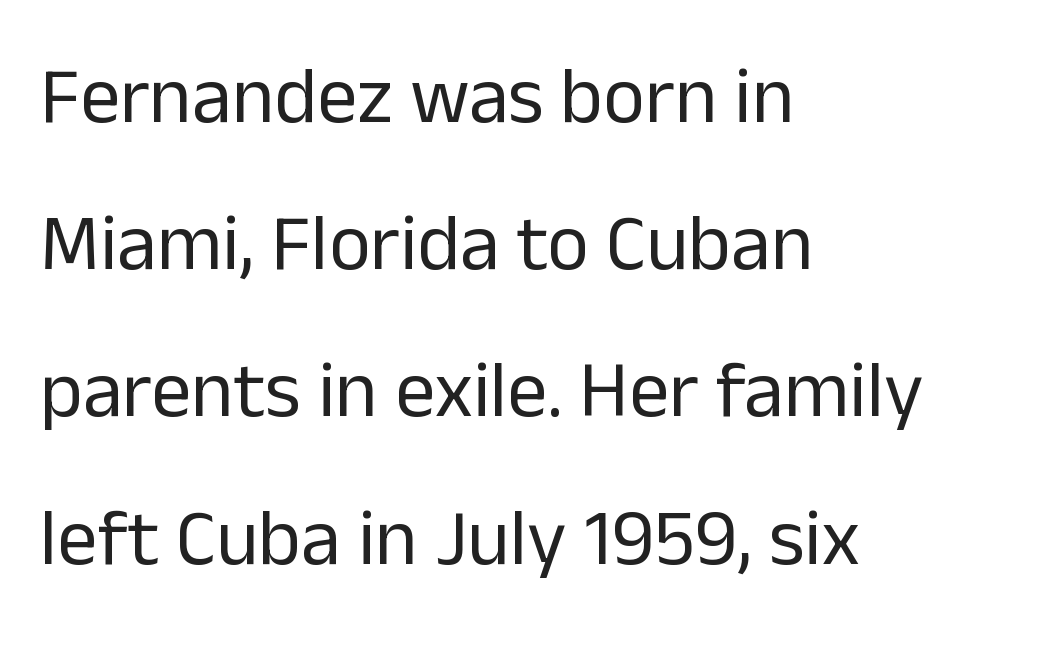
The image shows 80 px regular-weight sans-serif type, upright; set left-aligned, line spacing 1.84x, normal letter spacing, not underlined; low stroke contrast and a medium x-height.
